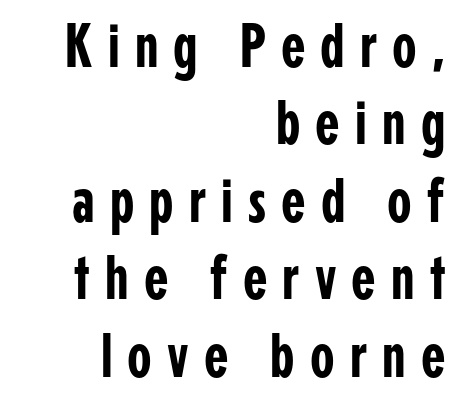
The image shows 63 px condensed sans-serif type, upright; set right-aligned, line spacing 1.23x, unusually wide letter spacing (+0.24 em), not underlined; low stroke contrast and a medium x-height.
